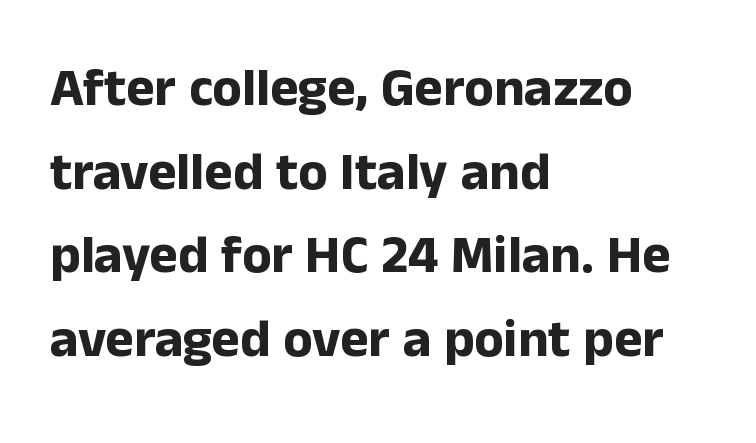
The characters display no serif detailing; their extremities are plain. A typesetter would call this proportional, since set widths differ per character. Default kerning and tracking; the words read as compact shapes. Posture: vertical. Rows of type keep a routine distance in the vertical direction. Has an underline been added? It has not.
